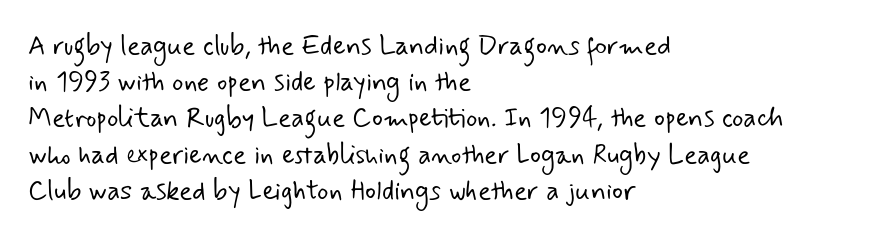
The image shows 27 px text type; set left-aligned, normal line spacing (1.34x), normal letter spacing, not underlined.
